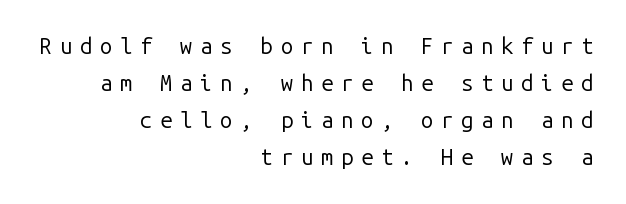
{"italic": "no", "bold": "no", "underline": "no", "align": "right", "line_spacing": "normal", "line_spacing_ratio": 1.68, "letter_spacing": "wide", "letter_spacing_em": 0.35, "glyph_px": 22}
